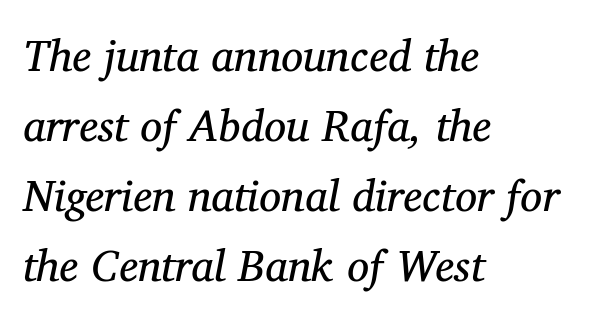
The image shows 44 px regular-weight serif type, italic (leaning right); set left-aligned, normal line spacing (1.59x), normal letter spacing, not underlined; medium stroke contrast and a medium x-height.
